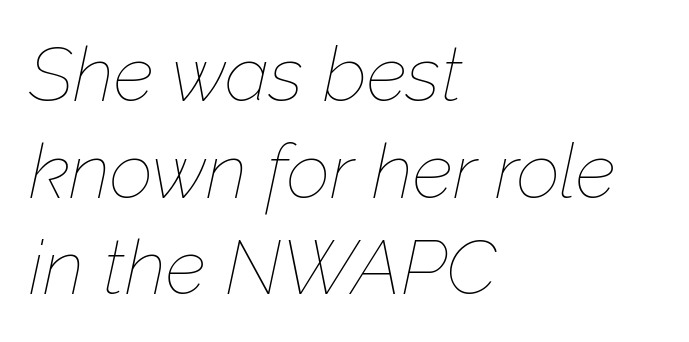
The image shows 76 px thin type, italic (leaning right); set left-aligned, normal line spacing (1.27x), normal letter spacing, not underlined; low stroke contrast and a medium x-height.
